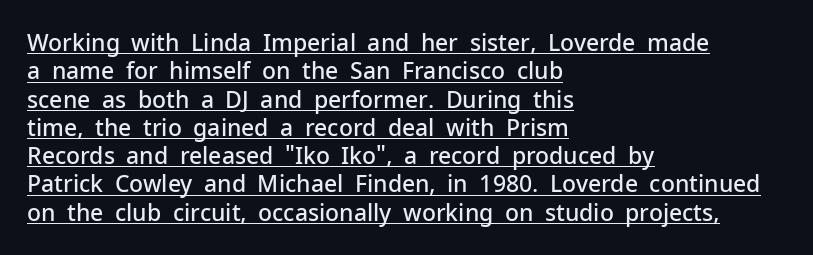
{"italic": "no", "bold": "semi", "underline": "yes", "align": "left", "line_spacing_ratio": 1.23, "letter_spacing": "normal", "letter_spacing_em": 0.0, "glyph_px": 23}
